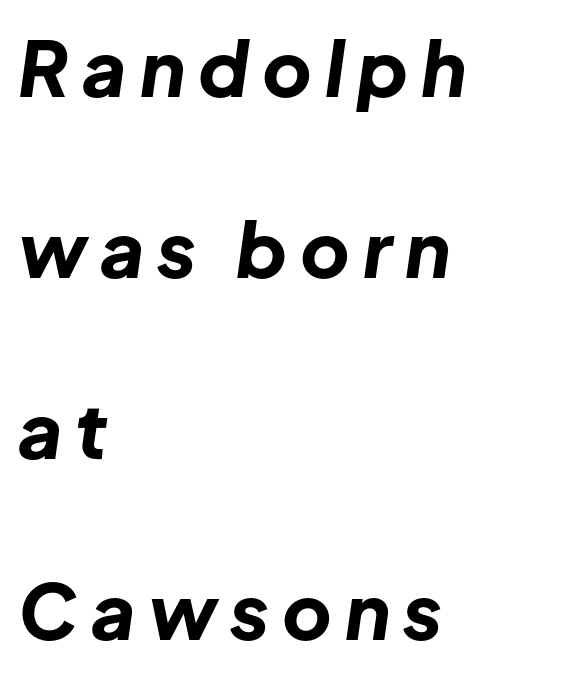
Heavy, bold letterforms. Underlining? Definitely not there. Designer's note — italics engaged. The ragged edge is on the right, which tells us the setting is flush left. These lines are rendered in a variable-pitch font.
